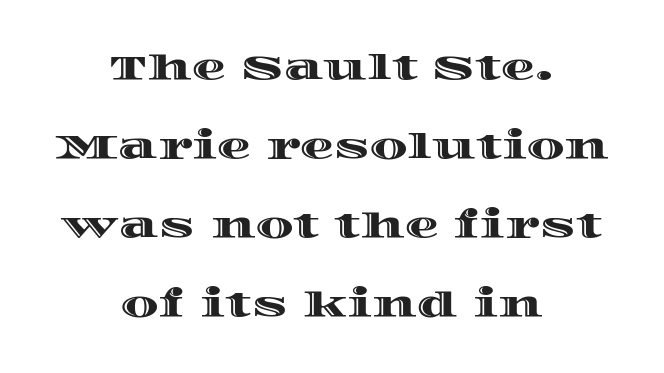
{"italic": "no", "width": "wide", "x_height": "large", "monospaced": "no", "underline": "no", "align": "center", "line_spacing": "loose", "line_spacing_ratio": 2.32, "letter_spacing": "normal", "letter_spacing_em": 0.0, "glyph_px": 34}
